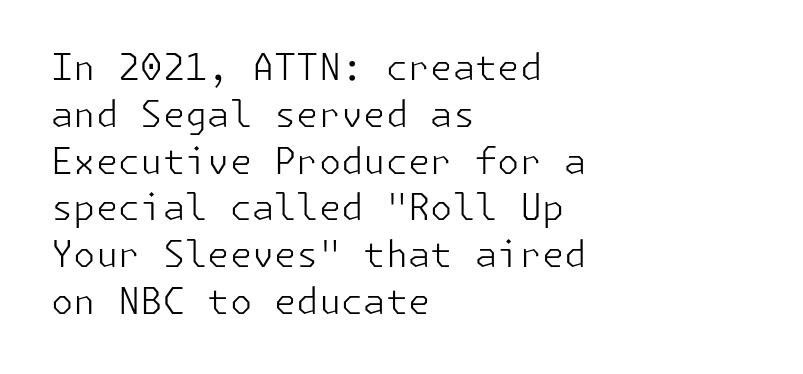
The glyphs in this specimen are sans serif. The space directly below the letters is spotless. The typesetter chose a ragged-right arrangement here. Rows of type keep a routine distance in the vertical direction.
